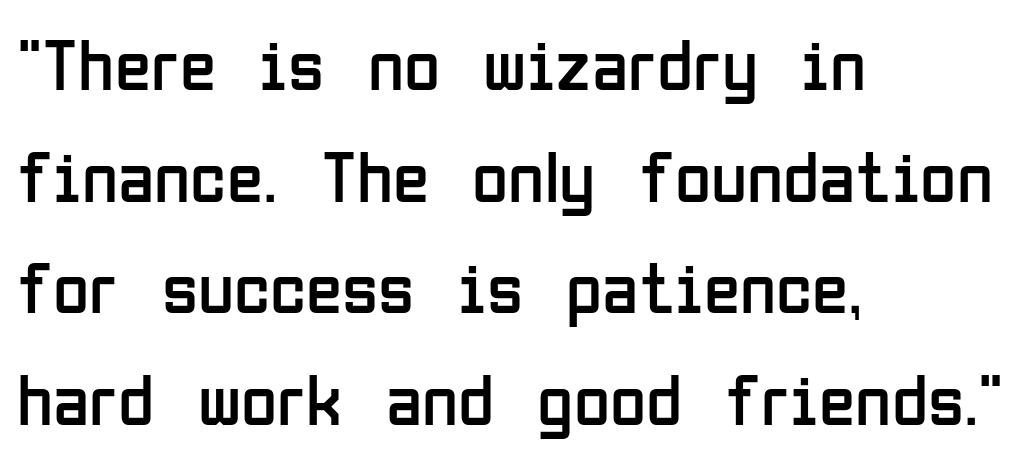
{"serif": "no", "italic": "no", "bold": "no", "weight": "regular", "width": "condensed", "stroke_contrast": "low", "x_height": "medium", "monospaced": "no", "underline": "no", "align": "left", "line_spacing": "normal", "line_spacing_ratio": 1.51, "letter_spacing": "normal", "letter_spacing_em": 0.0, "glyph_px": 74}
